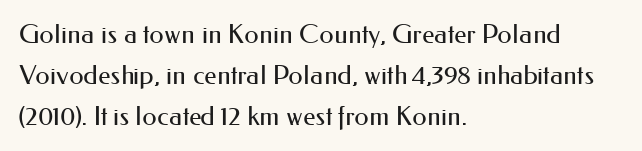
Q: Is the text bold? A: No.
Q: Is the text italic (slanted)? A: No, it is upright.
Q: Is the text underlined? A: No.
Q: How is the paragraph aligned? A: Left-aligned.
Q: Is the spacing between letters normal or unusually wide? A: Normal.
Q: Is the spacing between lines tight, normal or loose? A: Normal.
